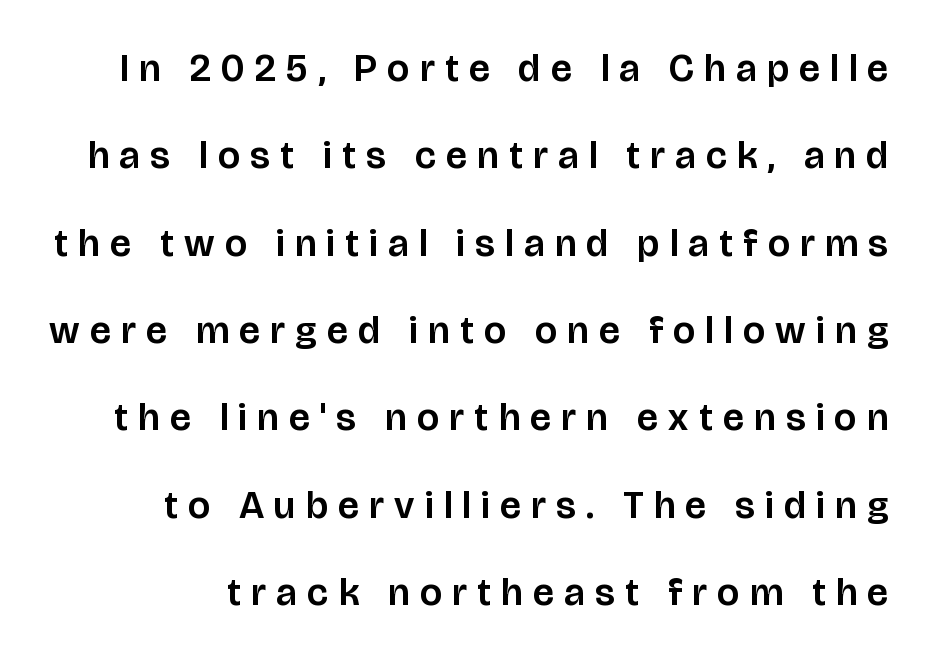
Q: Is the text italic (slanted)? A: No, it is upright.
Q: Is the typeface a serif or a sans-serif typeface? A: Sans-serif.
Q: Is the text underlined? A: No.
Q: Is the spacing between letters normal or unusually wide? A: Unusually wide.
Q: Is the spacing between lines tight, normal or loose? A: Loose.
Q: Width (condensed, normal, or wide)? A: Normal.
Q: Stroke contrast? A: Low.
Q: x-height? A: Large.
Q: Monospaced? A: No.
